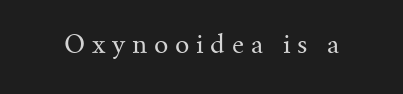
Tracking value appears strongly positive — letters spread wide. The typesetting does not lean heavy: it is not bold. Style check: upright. The area under the type is left untouched.
